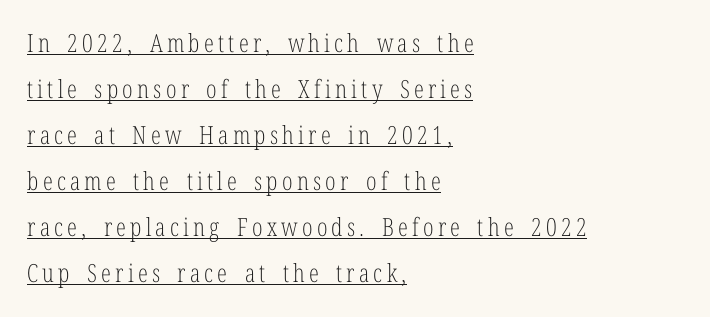
The image shows 25 px text type, upright; set left-aligned, line spacing 1.84x, underlined.
